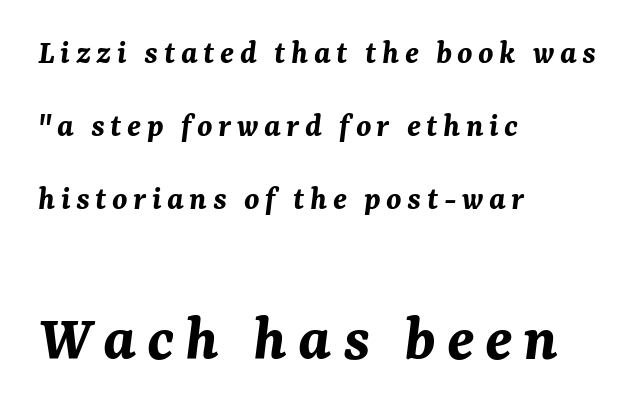
Q: Is the text bold? A: Yes.
Q: Is the text italic (slanted)? A: Yes, it leans right by about 7 degrees.
Q: Is the text underlined? A: No.
Q: How is the paragraph aligned? A: Left-aligned.
Q: Is the spacing between lines tight, normal or loose? A: Loose.
Q: Which block of text is set in a larger size, the first (top) or the second (bottom)? A: The second (bottom) one.
Q: Width (condensed, normal, or wide)? A: Normal.
Q: Stroke contrast? A: Medium.
Q: x-height? A: Medium.
Q: Monospaced? A: No.
